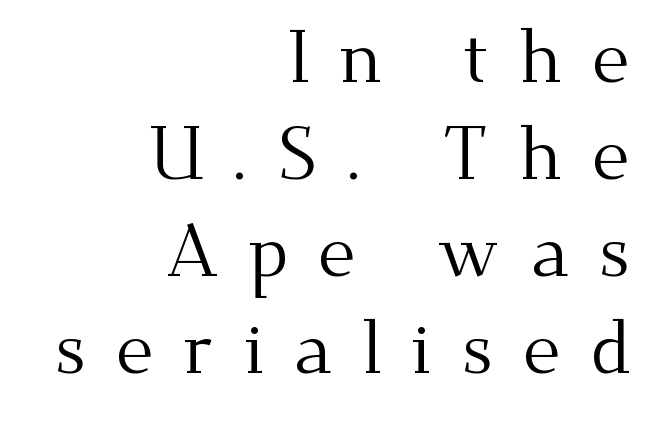
Does the lettering tilt? It doesn't — this is upright. No extra ink here — the face is not bold. These lines stack with their right ends in a neat column. Spacing verdict: proportional, widths tailored to each character.
